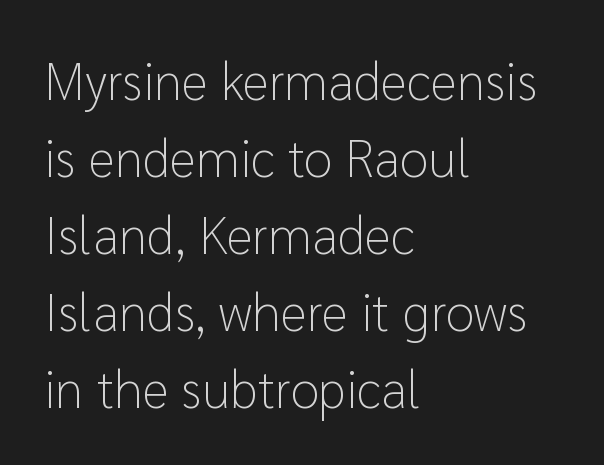
Q: Is the text bold? A: No.
Q: Is the text italic (slanted)? A: No, it is upright.
Q: Is the typeface a serif or a sans-serif typeface? A: Sans-serif.
Q: Is the text underlined? A: No.
Q: How is the paragraph aligned? A: Left-aligned.
Q: Is the spacing between letters normal or unusually wide? A: Normal.
Q: Is the spacing between lines tight, normal or loose? A: Normal.
Q: Width (condensed, normal, or wide)? A: Normal.
Q: Stroke contrast? A: Low.
Q: x-height? A: Medium.
Q: Monospaced? A: No.
